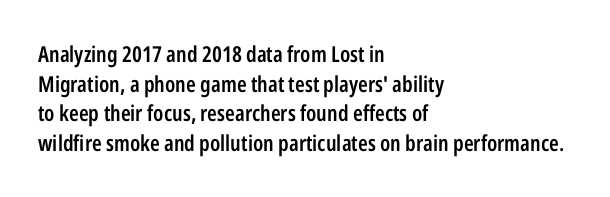
Q: Is the text bold? A: Semi-bold.
Q: Is the text italic (slanted)? A: No, it is upright.
Q: Is the text underlined? A: No.
Q: How is the paragraph aligned? A: Left-aligned.
Q: Is the spacing between letters normal or unusually wide? A: Normal.
Q: Is the spacing between lines tight, normal or loose? A: Normal.
